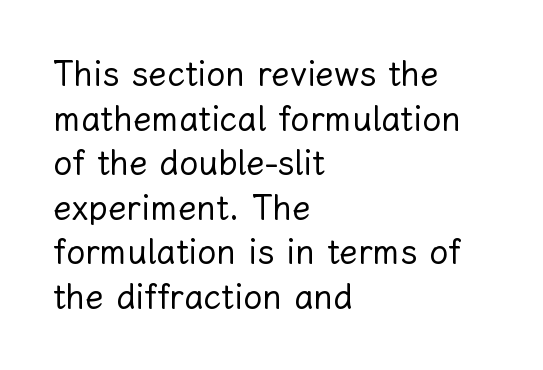
{"italic": "no", "bold": "no", "weight": "regular", "width": "normal", "stroke_contrast": "low", "x_height": "medium", "monospaced": "no", "underline": "no", "align": "left", "line_spacing": "normal", "line_spacing_ratio": 1.31, "letter_spacing": "normal", "letter_spacing_em": 0.0, "glyph_px": 34}
